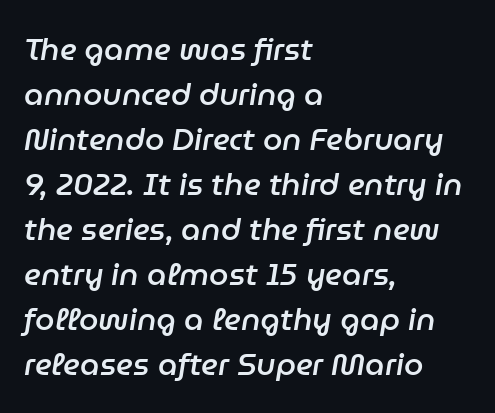
Does the leading feel generous? No, just average. Observe the lean: these are italic letterforms. Stroke thickness is moderately raised; the sample reads as semibold. Look at the tracking — it's just the regular setting, nothing added. Think of a printed novel: that variable character pitch is what you see here.
